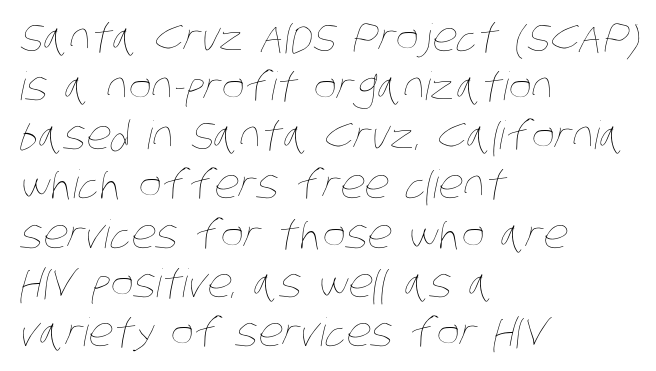
Q: Is the text bold? A: No.
Q: Is the text underlined? A: No.
Q: How is the paragraph aligned? A: Left-aligned.
Q: Is the spacing between letters normal or unusually wide? A: Normal.
Q: Is the spacing between lines tight, normal or loose? A: Normal.
Q: Width (condensed, normal, or wide)? A: Condensed.
Q: Stroke contrast? A: Low.
Q: x-height? A: Large.
Q: Monospaced? A: No.
